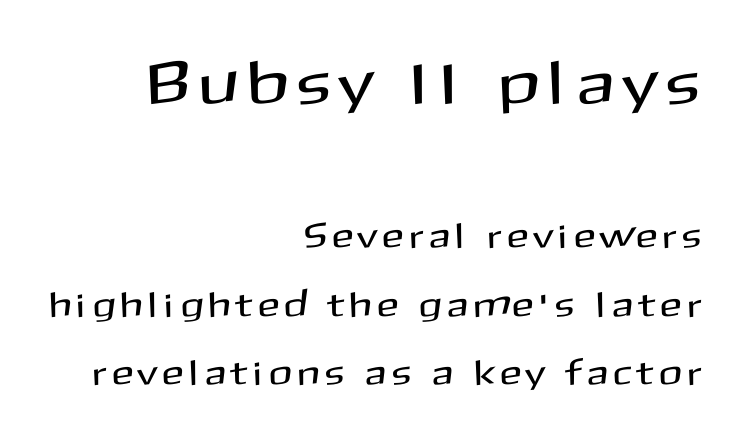
{"serif": "no", "italic": "no", "width": "normal", "stroke_contrast": "medium", "x_height": "medium", "monospaced": "no", "underline": "no", "align": "right", "line_spacing": "loose", "line_spacing_ratio": 1.96, "letter_spacing": "wide", "letter_spacing_em": 0.22, "larger_block": "first", "size_ratio": 1.77, "glyph_px": 62}
